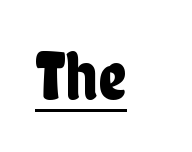
Q: Is the text italic (slanted)? A: No, it is upright.
Q: Is the typeface a serif or a sans-serif typeface? A: Sans-serif.
Q: Is the text underlined? A: Yes.
Q: How is the paragraph aligned? A: Left-aligned.
Q: Is the spacing between letters normal or unusually wide? A: Normal.
Q: Width (condensed, normal, or wide)? A: Condensed.
Q: Stroke contrast? A: Low.
Q: x-height? A: Medium.
Q: Monospaced? A: No.
